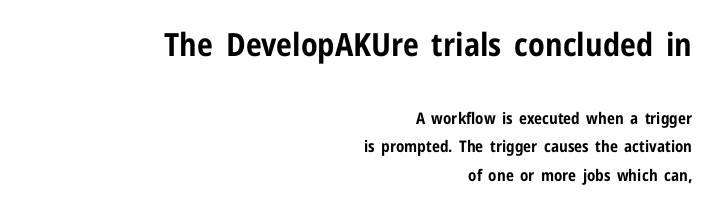
{"serif": "no", "italic": "no", "bold": "yes", "weight": "bold", "width": "condensed", "stroke_contrast": "low", "x_height": "medium", "monospaced": "no", "underline": "no", "align": "right", "line_spacing_ratio": 1.81, "letter_spacing": "normal", "letter_spacing_em": 0.0, "larger_block": "first", "size_ratio": 2.0, "glyph_px": 32}
